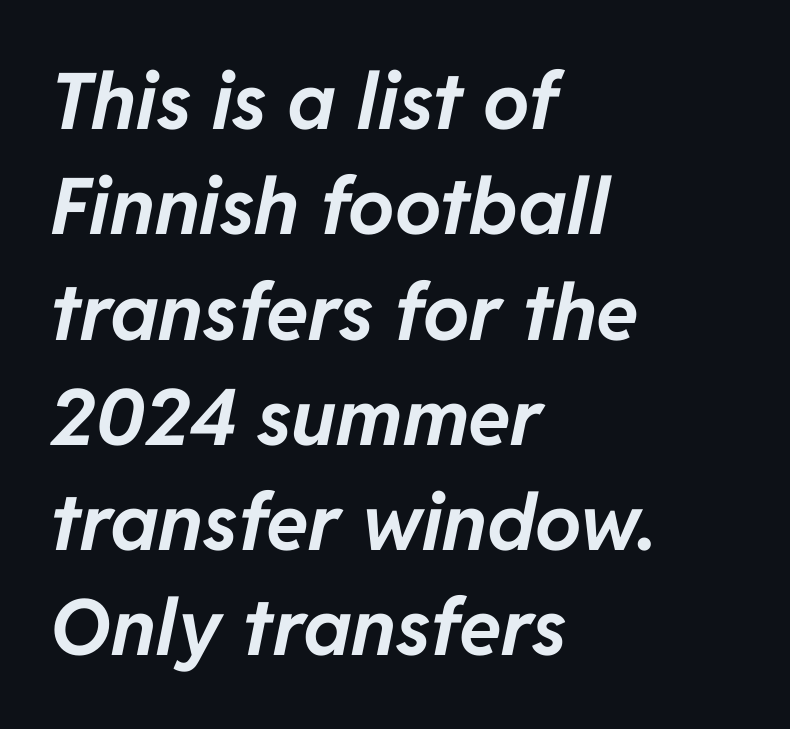
Q: Is the text bold? A: Yes.
Q: Is the text italic (slanted)? A: Yes, it leans right by about 11 degrees.
Q: Is the text underlined? A: No.
Q: How is the paragraph aligned? A: Left-aligned.
Q: Is the spacing between letters normal or unusually wide? A: Normal.
Q: Is the spacing between lines tight, normal or loose? A: Normal.
Q: Width (condensed, normal, or wide)? A: Normal.
Q: Stroke contrast? A: Low.
Q: x-height? A: Medium.
Q: Monospaced? A: No.
